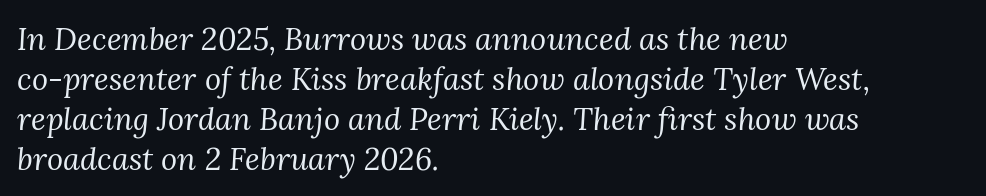
Q: Is the text bold? A: No.
Q: Is the text italic (slanted)? A: Yes, it leans right by about 3 degrees.
Q: Is the typeface a serif or a sans-serif typeface? A: Serif.
Q: Is the text underlined? A: No.
Q: How is the paragraph aligned? A: Left-aligned.
Q: Is the spacing between letters normal or unusually wide? A: Normal.
Q: Is the spacing between lines tight, normal or loose? A: Normal.
Q: Width (condensed, normal, or wide)? A: Normal.
Q: Stroke contrast? A: Medium.
Q: x-height? A: Medium.
Q: Monospaced? A: No.
